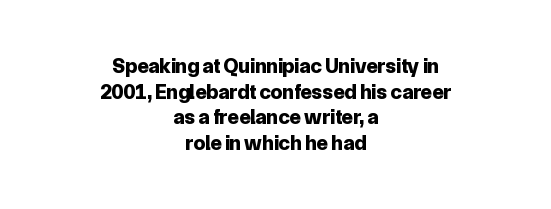
The image shows 21 px bold type, upright; set centered, line spacing 1.22x, normal letter spacing, not underlined.
